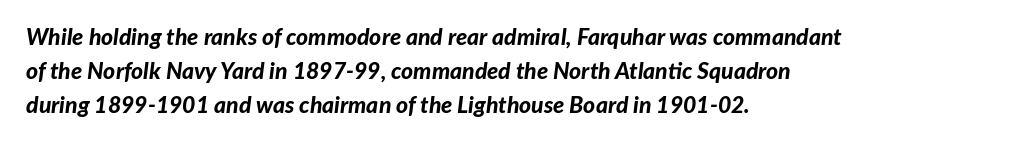
The image shows 23 px bold type, italic (leaning right); set left-aligned, normal line spacing (1.48x), normal letter spacing, not underlined.
